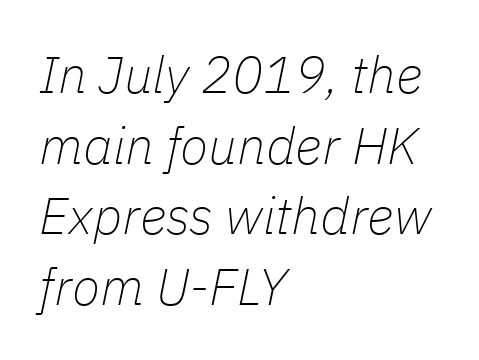
{"italic": "yes", "lean": "right", "slant_degrees": 11, "bold": "no", "weight": "thin", "width": "normal", "stroke_contrast": "low", "x_height": "medium", "monospaced": "no", "underline": "no", "align": "left", "line_spacing": "normal", "line_spacing_ratio": 1.36, "letter_spacing": "normal", "letter_spacing_em": 0.0, "glyph_px": 52}
